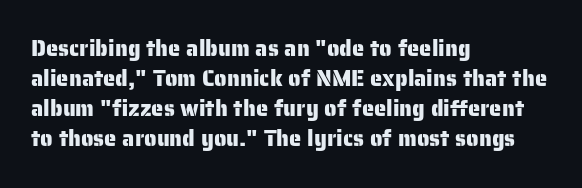
Q: Is the text italic (slanted)? A: No, it is upright.
Q: Is the text underlined? A: No.
Q: How is the paragraph aligned? A: Left-aligned.
Q: Is the spacing between letters normal or unusually wide? A: Normal.
Q: Is the spacing between lines tight, normal or loose? A: Normal.
